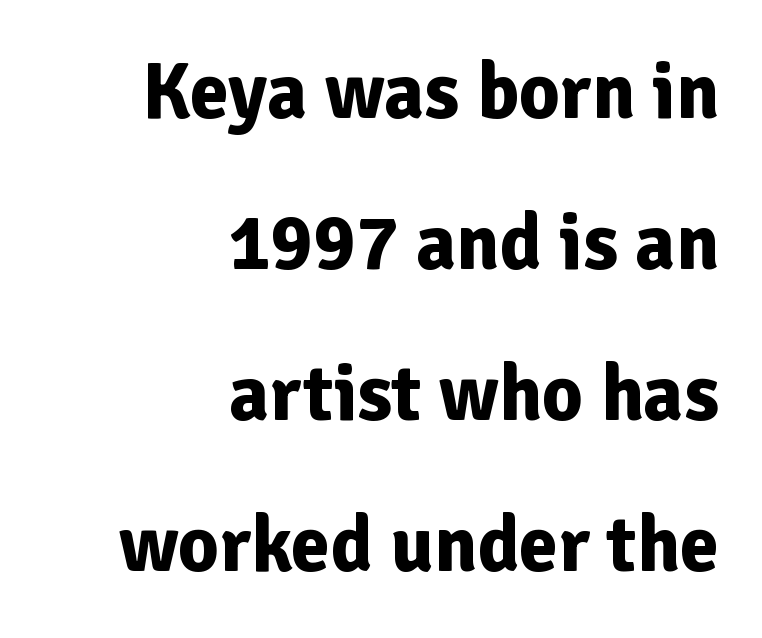
The image shows 79 px bold sans-serif type, upright; set right-aligned, loose line spacing (1.91x), normal letter spacing, not underlined; low stroke contrast and a medium x-height.
